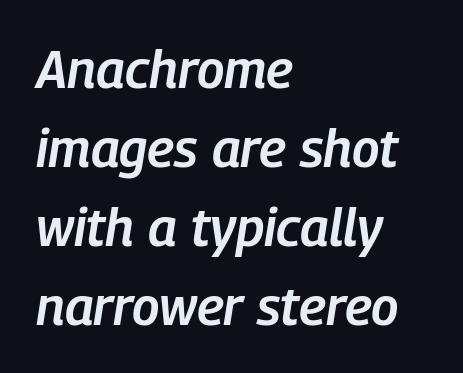
These lines are rendered in a variable-pitch font. The letters are slanted; this is an italic face. Layout note: lines flush left. The glyphs are unaccompanied by any horizontal stroke below them. This is moderately heavy type, rendered in semibold.
